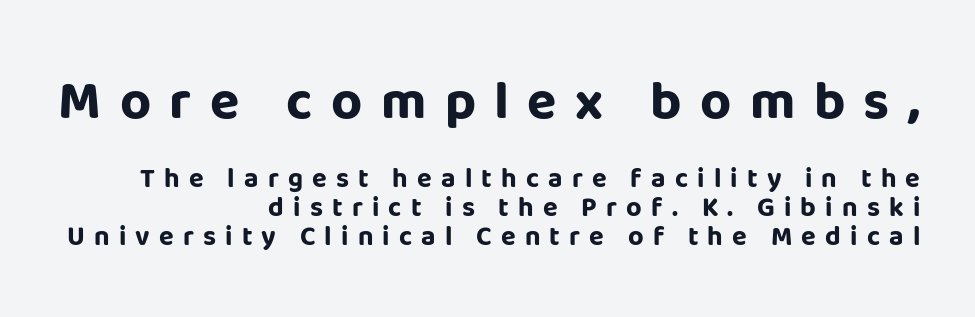
Q: Is the text bold? A: Yes.
Q: Is the text italic (slanted)? A: No, it is upright.
Q: Is the typeface a serif or a sans-serif typeface? A: Sans-serif.
Q: Is the text underlined? A: No.
Q: How is the paragraph aligned? A: Right-aligned.
Q: Is the spacing between letters normal or unusually wide? A: Unusually wide.
Q: Is the spacing between lines tight, normal or loose? A: Tight.
Q: Which block of text is set in a larger size, the first (top) or the second (bottom)? A: The first (top) one.
Q: Width (condensed, normal, or wide)? A: Normal.
Q: Stroke contrast? A: Low.
Q: x-height? A: Large.
Q: Monospaced? A: No.
